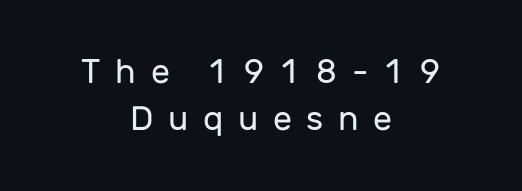
{"serif": "no", "italic": "no", "bold": "no", "weight": "regular", "width": "normal", "stroke_contrast": "low", "x_height": "medium", "monospaced": "no", "underline": "no", "align": "center", "line_spacing": "normal", "line_spacing_ratio": 1.39, "letter_spacing": "wide", "letter_spacing_em": 0.43, "glyph_px": 34}
